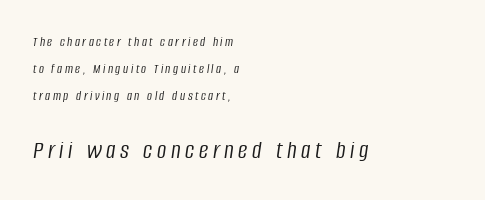
The letterforms sit at book weight or below. Where is the straight margin? On the left. Reading top to bottom, the characters get bigger at the block break. Words float on clear page, feet unadorned. Would a proofreader flag this as italicized? Yes. A typesetter would call this leading open, well beyond the default.
